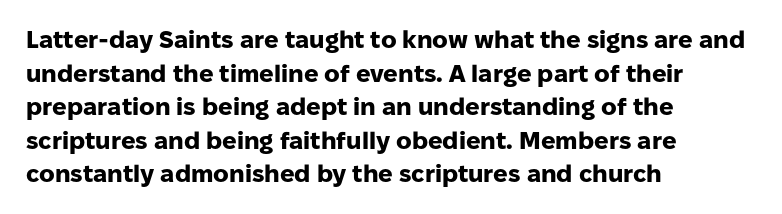
The image shows 24 px bold type, upright; set left-aligned, normal line spacing (1.4x), normal letter spacing, not underlined.
